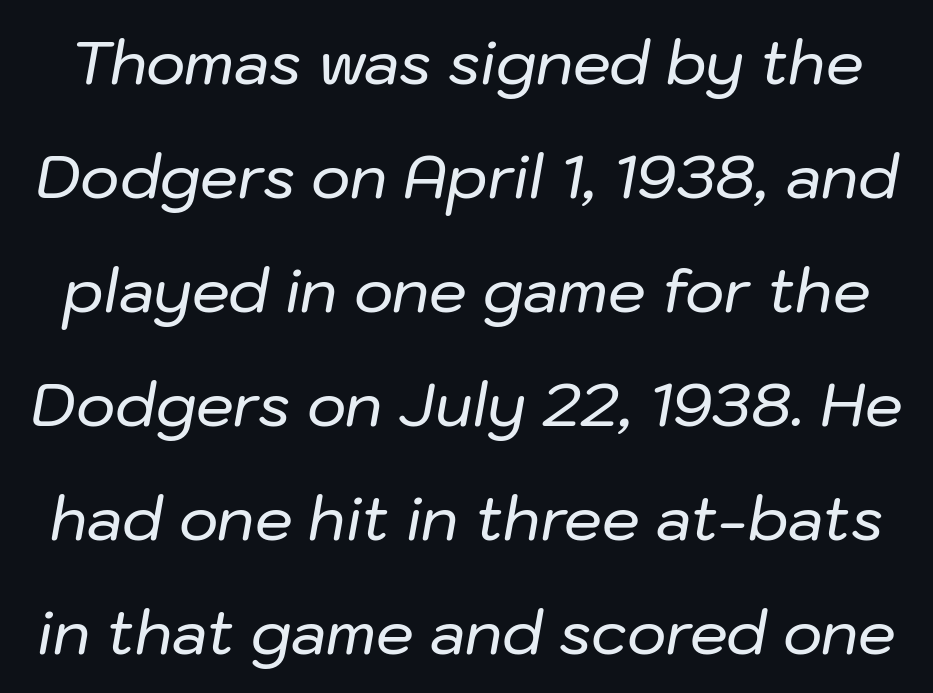
Q: Is the text italic (slanted)? A: Yes, it leans right by about 10 degrees.
Q: Is the text underlined? A: No.
Q: Is the spacing between letters normal or unusually wide? A: Normal.
Q: Is the spacing between lines tight, normal or loose? A: Loose.
Q: Width (condensed, normal, or wide)? A: Normal.
Q: Stroke contrast? A: Low.
Q: x-height? A: Medium.
Q: Monospaced? A: No.
